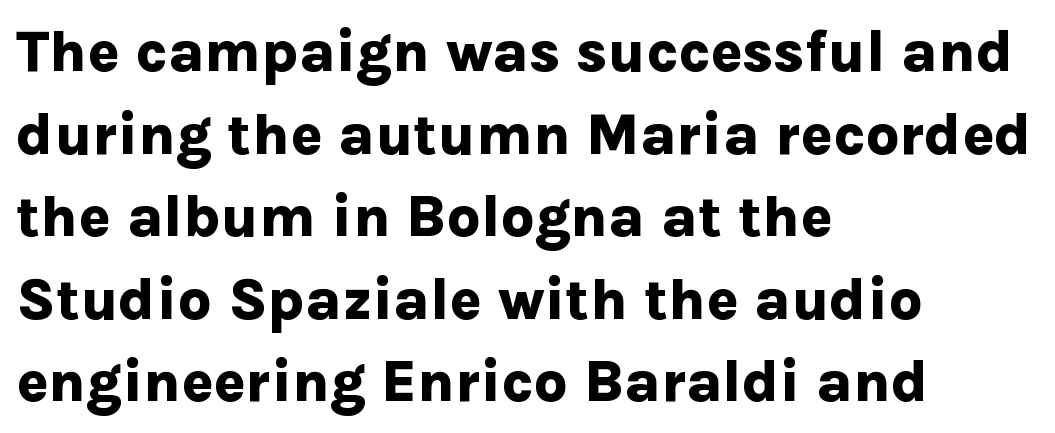
The image shows 59 px bold sans-serif type, upright; set left-aligned, normal line spacing (1.4x), normal letter spacing, not underlined; low stroke contrast and a medium x-height.
